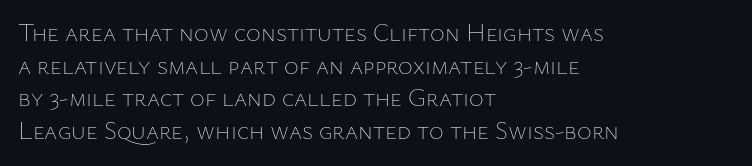
{"italic": "no", "bold": "no", "underline": "no", "align": "left", "line_spacing": "normal", "line_spacing_ratio": 1.31, "letter_spacing": "normal", "letter_spacing_em": 0.0, "glyph_px": 25}
